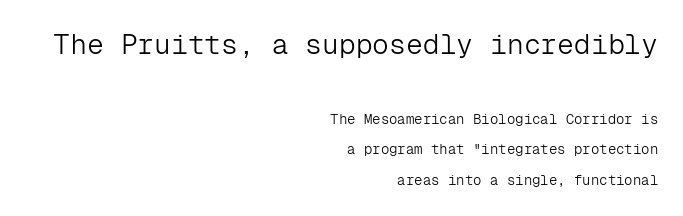
The strip under each line holds only bare page. The passage shown is typed in a monospace face where columns stay perfectly aligned. Size contrast runs from large at the top to small at the bottom. Bold? No — there's no thickening of the strokes.
